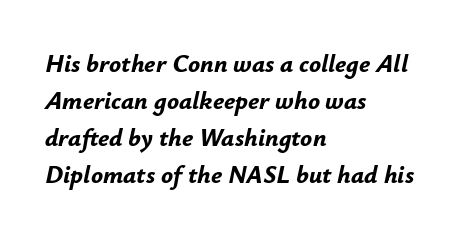
{"italic": "yes", "lean": "right", "slant_degrees": 12, "bold": "yes", "underline": "no", "align": "left", "line_spacing": "normal", "line_spacing_ratio": 1.48, "letter_spacing": "normal", "letter_spacing_em": 0.0, "glyph_px": 25}
